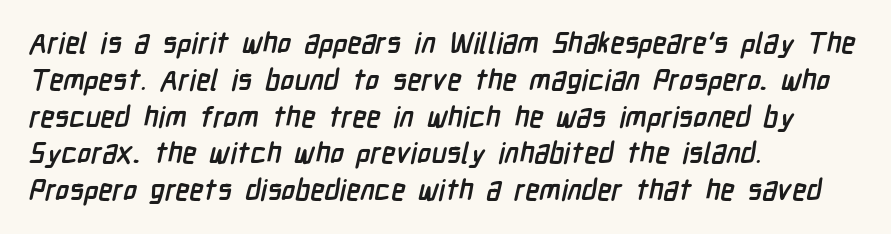
{"serif": "no", "bold": "yes", "weight": "semibold", "width": "condensed", "stroke_contrast": "low", "x_height": "medium", "monospaced": "no", "underline": "no", "align": "left", "line_spacing": "normal", "line_spacing_ratio": 1.27, "letter_spacing": "normal", "letter_spacing_em": 0.0, "glyph_px": 29}
